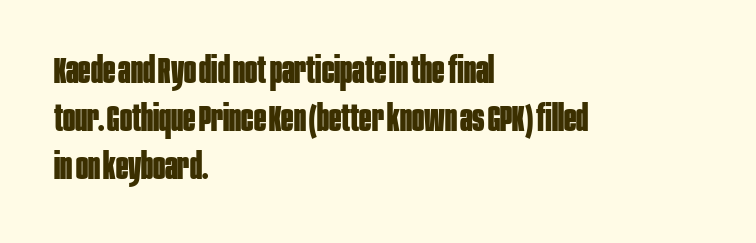
Q: Is the text bold? A: Yes.
Q: Is the text italic (slanted)? A: No, it is upright.
Q: Is the typeface a serif or a sans-serif typeface? A: Sans-serif.
Q: Is the text underlined? A: No.
Q: How is the paragraph aligned? A: Left-aligned.
Q: Is the spacing between letters normal or unusually wide? A: Normal.
Q: Is the spacing between lines tight, normal or loose? A: Normal.
Q: Width (condensed, normal, or wide)? A: Condensed.
Q: Stroke contrast? A: Low.
Q: x-height? A: Large.
Q: Monospaced? A: No.
